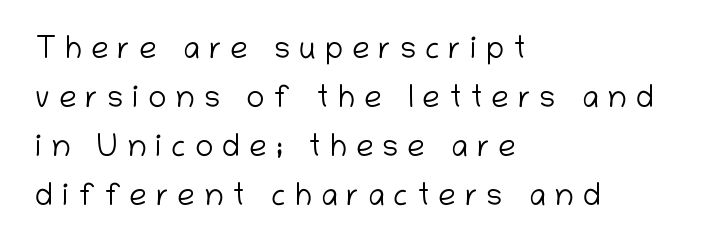
Q: Is the text bold? A: No.
Q: Is the text italic (slanted)? A: No, it is upright.
Q: Is the typeface a serif or a sans-serif typeface? A: Sans-serif.
Q: Is the text underlined? A: No.
Q: How is the paragraph aligned? A: Left-aligned.
Q: Is the spacing between letters normal or unusually wide? A: Unusually wide.
Q: Is the spacing between lines tight, normal or loose? A: Normal.
Q: Width (condensed, normal, or wide)? A: Normal.
Q: Stroke contrast? A: Low.
Q: x-height? A: Medium.
Q: Monospaced? A: No.
